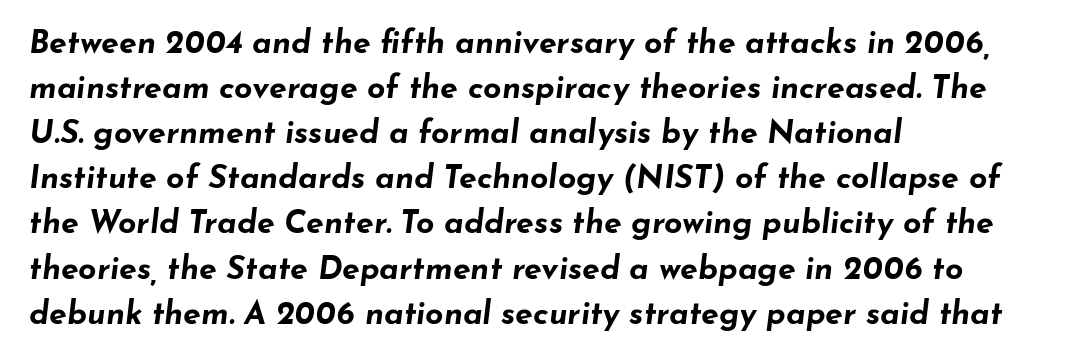
Designer's note — italics engaged. Is there much room between lines? A standard amount, neither cramped nor airy. As a designer I'd log this as weight 700, bold. Between one letter and the next there's only the usual sliver of space.
